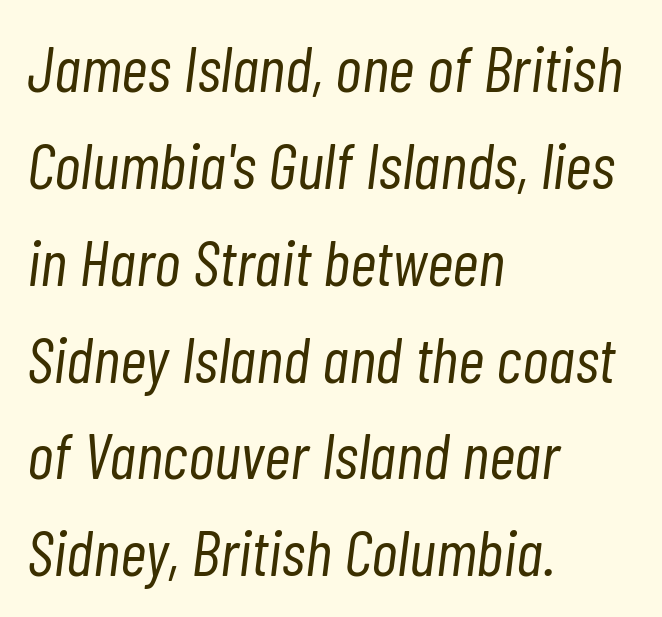
Short note: letters normally spaced. The block of text has a typical density, with ordinary space between rows. Every row of glyphs begins at an identical x-position on the left. Nobody drew a line under any word here. Do the characters align in a grid? No, the font is proportional.
